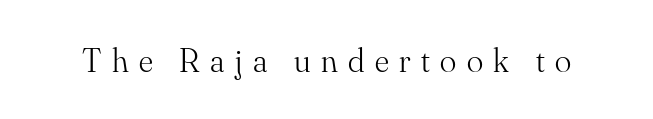
The image shows 34 px light serif type, upright; set unusually wide letter spacing (+0.31 em), not underlined; medium stroke contrast and a small x-height.
